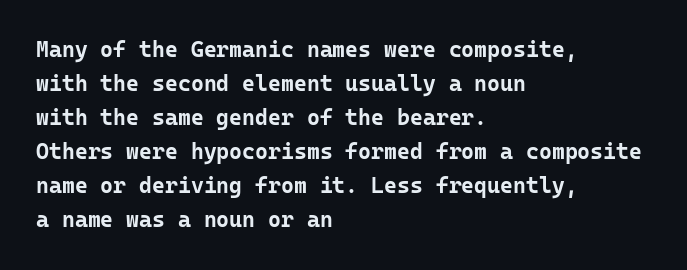
The image shows 22 px bold type, upright; set left-aligned, normal line spacing (1.55x), normal letter spacing, not underlined.
